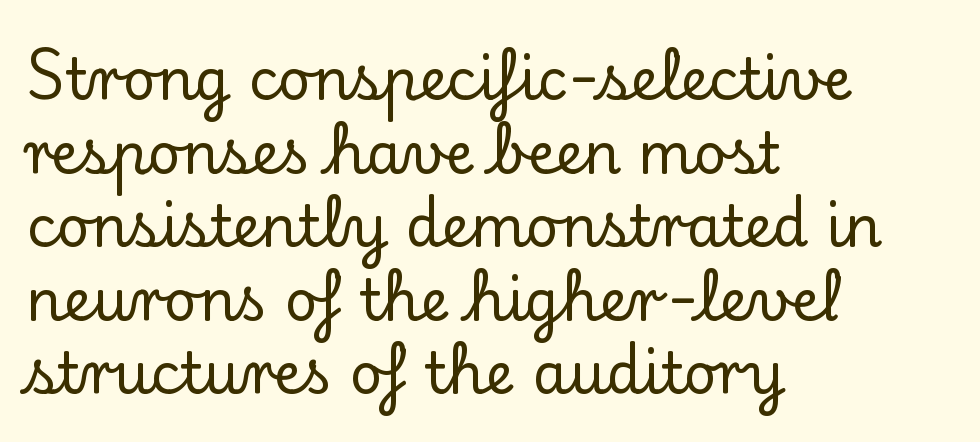
Q: Is the text italic (slanted)? A: No, it is upright.
Q: Is the typeface a serif or a sans-serif typeface? A: Serif.
Q: Is the text underlined? A: No.
Q: How is the paragraph aligned? A: Left-aligned.
Q: Is the spacing between letters normal or unusually wide? A: Normal.
Q: Is the spacing between lines tight, normal or loose? A: Normal.
Q: Width (condensed, normal, or wide)? A: Normal.
Q: Stroke contrast? A: Low.
Q: x-height? A: Small.
Q: Monospaced? A: No.
